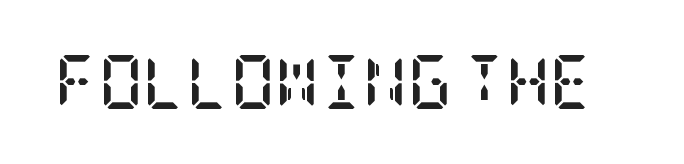
The image shows 54 px semibold, condensed serif type, upright; set normal letter spacing, not underlined; low stroke contrast and a large x-height.
